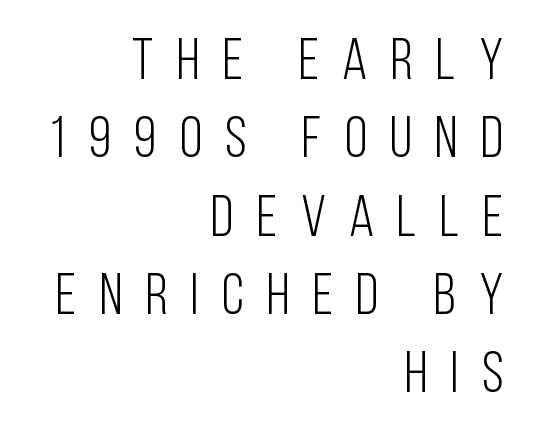
Q: Is the text bold? A: No.
Q: Is the text italic (slanted)? A: No, it is upright.
Q: Is the typeface a serif or a sans-serif typeface? A: Sans-serif.
Q: Is the text underlined? A: No.
Q: How is the paragraph aligned? A: Right-aligned.
Q: Is the spacing between letters normal or unusually wide? A: Unusually wide.
Q: Is the spacing between lines tight, normal or loose? A: Normal.
Q: Width (condensed, normal, or wide)? A: Condensed.
Q: Stroke contrast? A: Low.
Q: x-height? A: Large.
Q: Monospaced? A: No.
